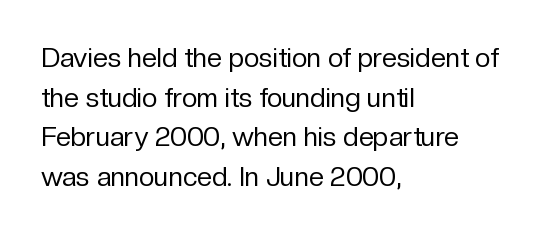
Notice how descenders clear the ascenders below comfortably — that's standard leading. Inter-character spacing is left at the font's built-in metrics. Bare-footed words on every line. The strokes are not fattened; the text isn't bold. A student would call this left alignment; a typographer would say flush left, rag right.
